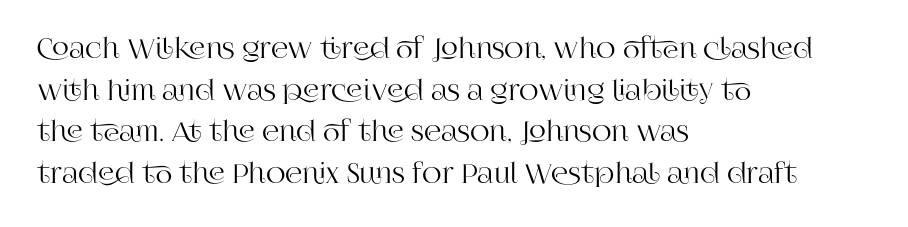
Q: Is the text italic (slanted)? A: No, it is upright.
Q: Is the text underlined? A: No.
Q: How is the paragraph aligned? A: Left-aligned.
Q: Is the spacing between letters normal or unusually wide? A: Normal.
Q: Is the spacing between lines tight, normal or loose? A: Normal.
